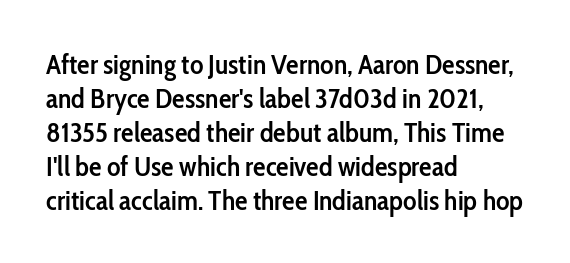
{"serif": "no", "italic": "no", "bold": "semi", "weight": "semibold", "width": "condensed", "stroke_contrast": "low", "x_height": "medium", "monospaced": "no", "underline": "no", "align": "left", "line_spacing_ratio": 1.21, "letter_spacing": "normal", "letter_spacing_em": 0.0, "glyph_px": 28}
